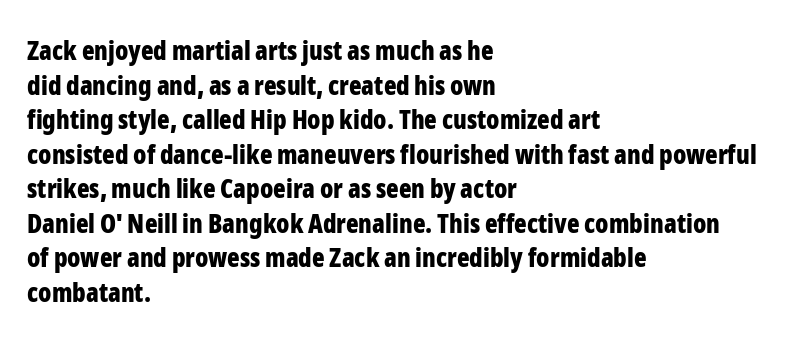
{"italic": "no", "bold": "yes", "underline": "no", "align": "left", "line_spacing": "normal", "line_spacing_ratio": 1.33, "letter_spacing": "normal", "letter_spacing_em": 0.0, "glyph_px": 26}
